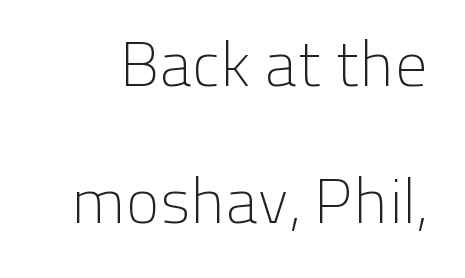
Nobody drew a line under any word here. The passage shown has conventional tracking throughout. Nothing sits at the stroke ends, so this counts as sans-serif. How would I describe the line gaps? Wide and relaxed.
